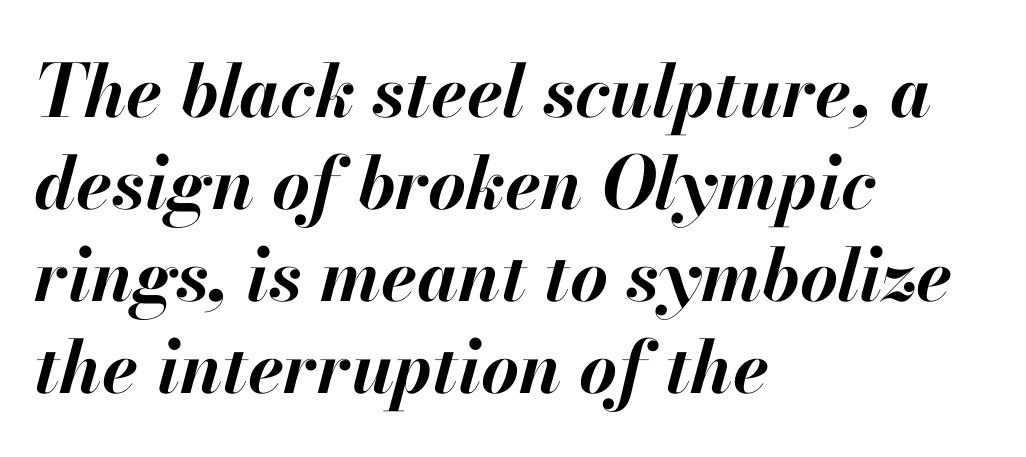
Is the letter spacing exaggerated? No — it looks like the ordinary default. The leading is moderate, giving the passage an even texture. The passage is arranged the way most books set body copy — flush left. You can tell it's italic because the verticals aren't actually vertical.
